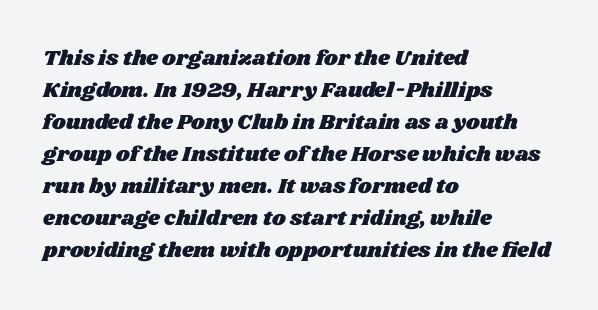
{"underline": "no", "align": "left", "line_spacing": "normal", "line_spacing_ratio": 1.52, "letter_spacing": "normal", "letter_spacing_em": 0.0, "glyph_px": 21}
